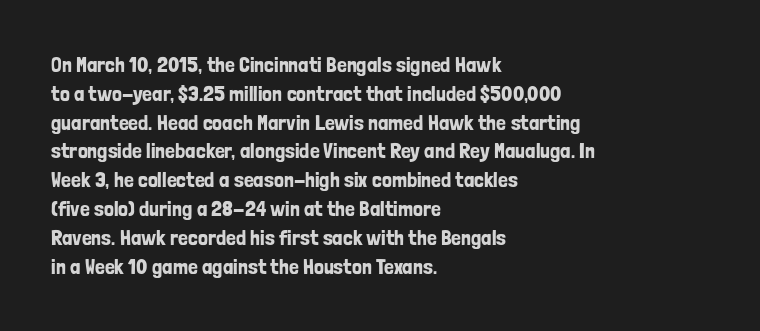
{"italic": "no", "underline": "no", "align": "left", "line_spacing": "normal", "line_spacing_ratio": 1.31, "letter_spacing": "normal", "letter_spacing_em": 0.0, "glyph_px": 22}
